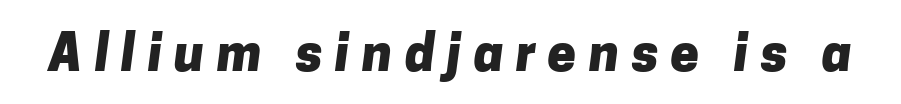
Spacing verdict: proportional, widths tailored to each character. Summary of weight: heavy, a full bold. Short note: letters widely spaced. Plain, unruled lines of type.
